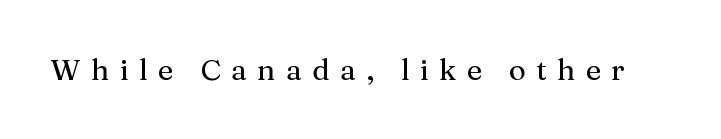
The image shows 29 px serif type, upright; set unusually wide letter spacing (+0.36 em), not underlined; medium stroke contrast and a medium x-height.
